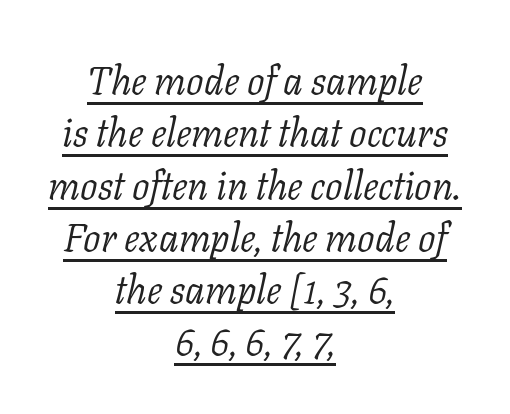
Q: Is the text bold? A: No.
Q: Is the text italic (slanted)? A: Yes, it leans right by about 11 degrees.
Q: Is the typeface a serif or a sans-serif typeface? A: Serif.
Q: Is the text underlined? A: Yes.
Q: How is the paragraph aligned? A: Centered.
Q: Is the spacing between letters normal or unusually wide? A: Normal.
Q: Is the spacing between lines tight, normal or loose? A: Normal.
Q: Width (condensed, normal, or wide)? A: Normal.
Q: Stroke contrast? A: Low.
Q: x-height? A: Medium.
Q: Monospaced? A: No.
